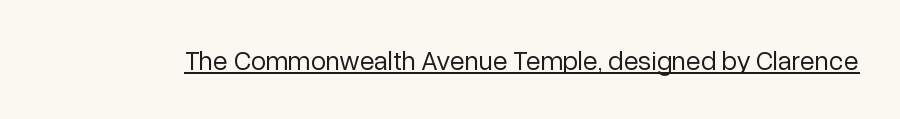
Vertical stems look standard width or narrower in stroke. This sample carries an underscore along the baseline area. Notice how the stems are strictly vertical — no italics here. Spacing between characters is what you'd get straight out of the box.
